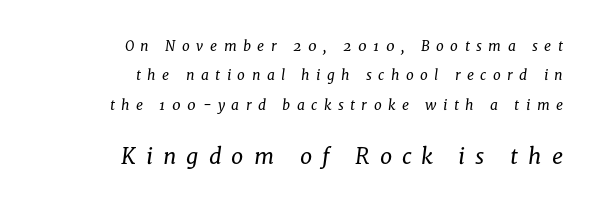
Character size in the trailing block exceeds that of the leading block. The foot of each line stays bare and open. Vertical stems look standard width or narrower in stroke. These lines stack with their right ends in a neat column.
